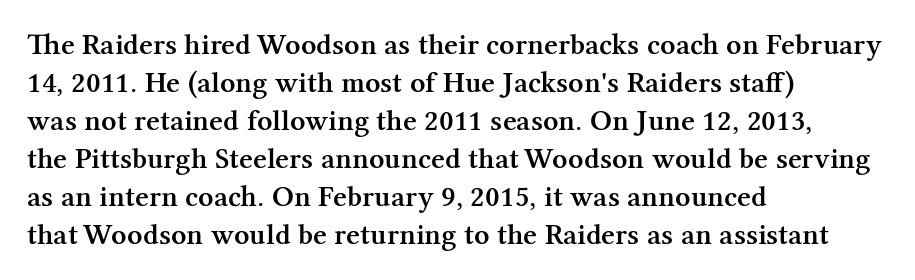
{"serif": "yes", "italic": "no", "bold": "semi", "weight": "semibold", "width": "normal", "stroke_contrast": "medium", "x_height": "medium", "monospaced": "no", "underline": "no", "align": "left", "line_spacing": "normal", "line_spacing_ratio": 1.27, "letter_spacing": "normal", "letter_spacing_em": 0.0, "glyph_px": 30}
